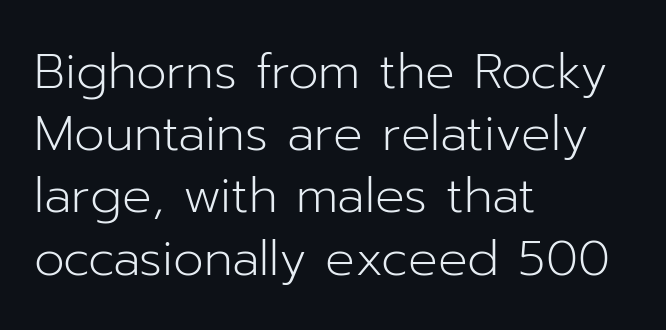
{"serif": "no", "italic": "no", "bold": "no", "weight": "light", "width": "normal", "stroke_contrast": "low", "x_height": "medium", "monospaced": "no", "underline": "no", "align": "left", "line_spacing": "normal", "line_spacing_ratio": 1.27, "letter_spacing": "normal", "letter_spacing_em": 0.0, "glyph_px": 49}
